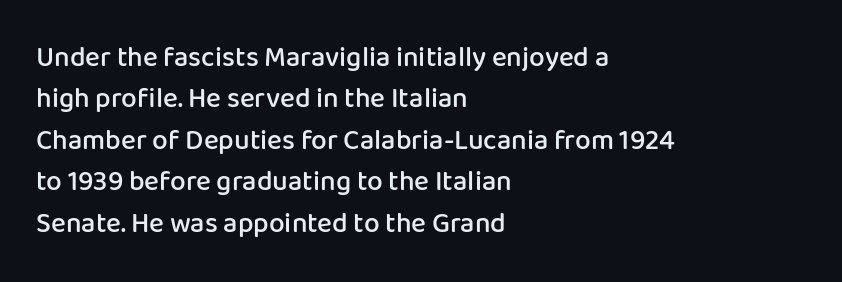
{"serif": "no", "italic": "no", "bold": "semi", "weight": "semibold", "width": "normal", "stroke_contrast": "low", "x_height": "medium", "monospaced": "no", "underline": "no", "align": "left", "line_spacing": "normal", "line_spacing_ratio": 1.48, "letter_spacing": "normal", "letter_spacing_em": 0.0, "glyph_px": 28}
